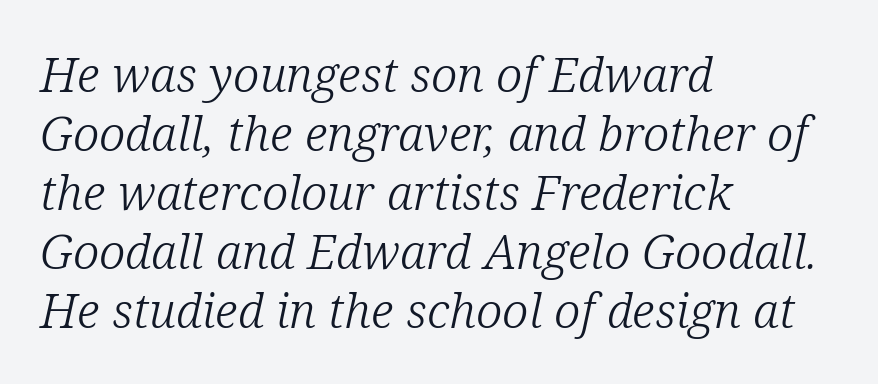
Ink coverage per letter is moderate at most. Compared with ordinary roman type, these characters are visibly tilted. Does extra space separate the letters? No, they use regular spacing. The face used here is proportionally spaced, like ordinary book or web type. The text was rendered using a seriffed face with decorative stroke endings. All the whitespace from short lines collects on the right.
